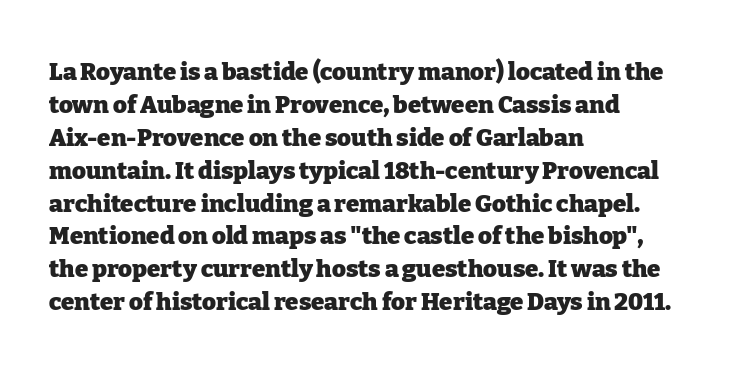
{"italic": "no", "bold": "yes", "underline": "no", "align": "left", "line_spacing": "normal", "line_spacing_ratio": 1.37, "letter_spacing": "normal", "letter_spacing_em": 0.0, "glyph_px": 24}
